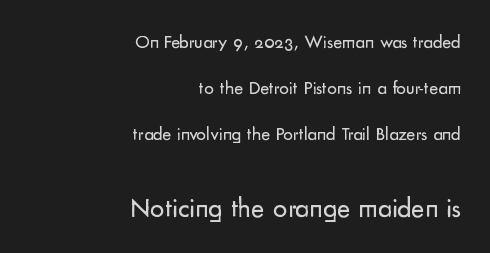
{"serif": "no", "italic": "no", "bold": "no", "weight": "regular", "width": "normal", "stroke_contrast": "low", "x_height": "small", "monospaced": "no", "underline": "no", "align": "right", "line_spacing": "loose", "line_spacing_ratio": 2.43, "letter_spacing": "normal", "letter_spacing_em": 0.0, "larger_block": "second", "size_ratio": 1.47, "glyph_px": 28}
